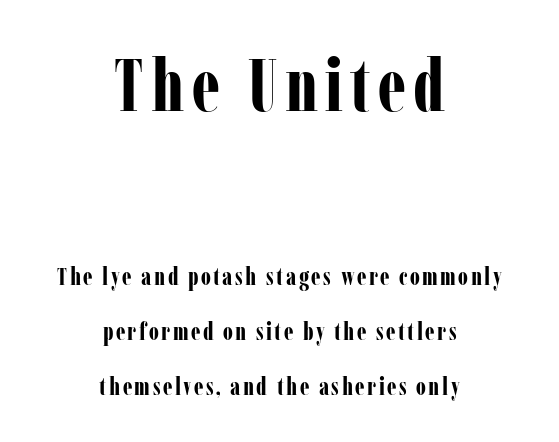
{"serif": "yes", "italic": "no", "bold": "yes", "weight": "bold", "width": "condensed", "stroke_contrast": "low", "x_height": "medium", "monospaced": "no", "underline": "no", "align": "center", "line_spacing": "loose", "line_spacing_ratio": 2.19, "larger_block": "first", "size_ratio": 2.96, "glyph_px": 74}
